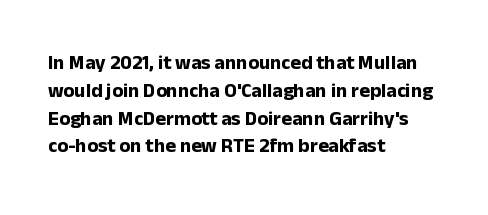
{"italic": "no", "bold": "yes", "underline": "no", "align": "left", "line_spacing": "normal", "line_spacing_ratio": 1.39, "letter_spacing": "normal", "letter_spacing_em": 0.0, "glyph_px": 20}
